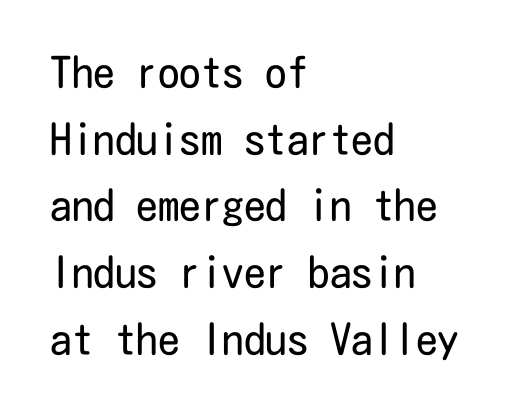
Q: Is the text bold? A: No.
Q: Is the text italic (slanted)? A: No, it is upright.
Q: Is the typeface a serif or a sans-serif typeface? A: Sans-serif.
Q: Is the text underlined? A: No.
Q: How is the paragraph aligned? A: Left-aligned.
Q: Is the spacing between letters normal or unusually wide? A: Normal.
Q: Is the spacing between lines tight, normal or loose? A: Normal.
Q: Width (condensed, normal, or wide)? A: Condensed.
Q: Stroke contrast? A: Low.
Q: x-height? A: Medium.
